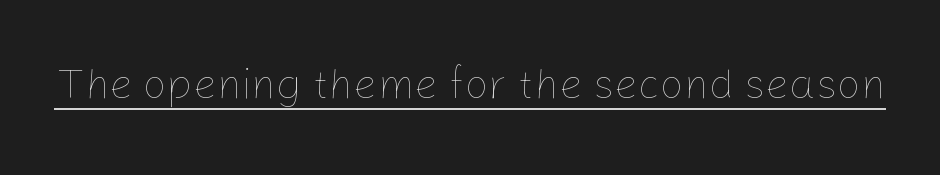
Q: Is the text bold? A: No.
Q: Is the text italic (slanted)? A: No, it is upright.
Q: Is the text underlined? A: Yes.
Q: Is the spacing between letters normal or unusually wide? A: Normal.
Q: Width (condensed, normal, or wide)? A: Normal.
Q: Stroke contrast? A: Low.
Q: x-height? A: Medium.
Q: Monospaced? A: No.
